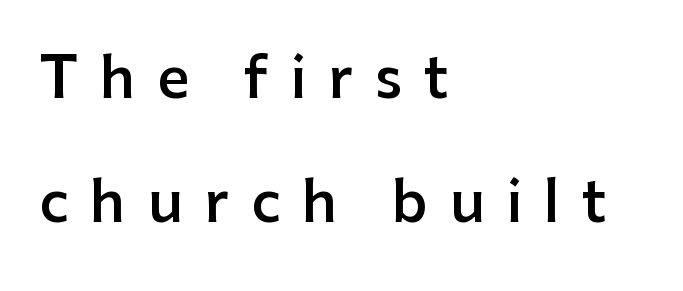
One-word summary of the alignment: left. Serifs: no, the terminals of the letterforms are clean. The tracking reads as deliberately expanded to a designer's eye. The face used here is a semibold: visibly heavier than regular, lighter than bold. Descenders are the only things crossing below the line.
